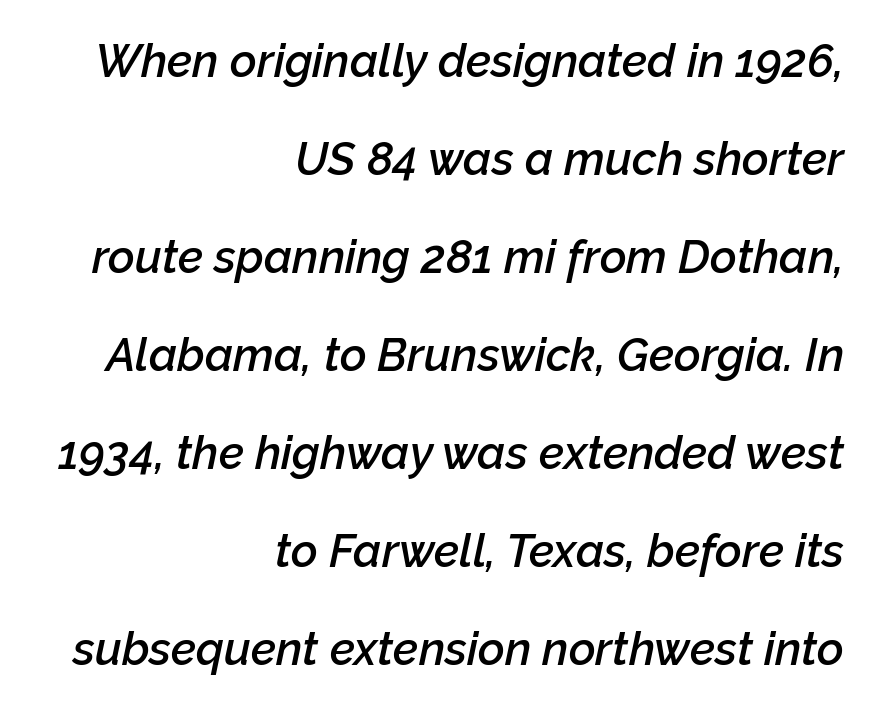
Weight check: semibold — heavier than regular, not quite bold. The lines in this sample share a right terminus and differ only in where they begin. There's an unmistakable incline to the writing here. This rendering leaves character spacing at its baseline value. Anything drawn beneath the words? Only blank space. Vertical spacing — loose.
